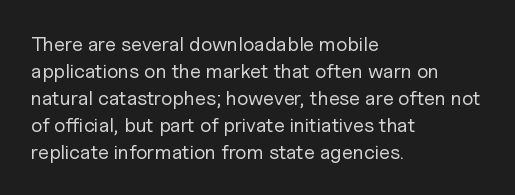
Q: Is the text bold? A: No.
Q: Is the text italic (slanted)? A: No, it is upright.
Q: Is the text underlined? A: No.
Q: How is the paragraph aligned? A: Left-aligned.
Q: Is the spacing between letters normal or unusually wide? A: Normal.
Q: Is the spacing between lines tight, normal or loose? A: Normal.
